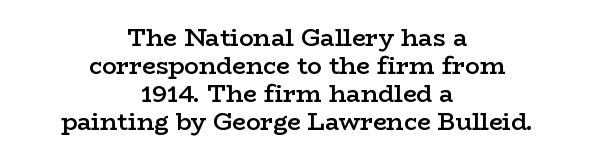
The image shows 24 px text type, upright; set centered, line spacing 1.16x, normal letter spacing, not underlined.
